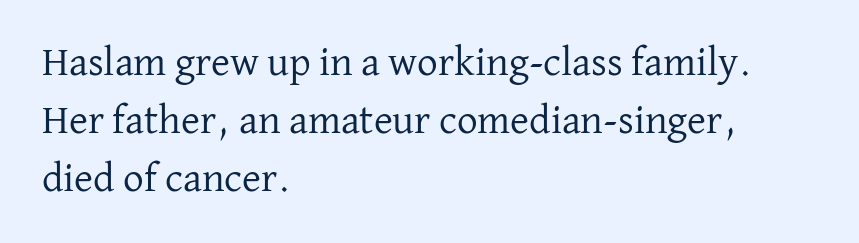
{"serif": "yes", "italic": "no", "bold": "no", "weight": "regular", "width": "normal", "stroke_contrast": "low", "x_height": "medium", "monospaced": "no", "underline": "no", "align": "left", "line_spacing": "normal", "line_spacing_ratio": 1.42, "letter_spacing": "normal", "letter_spacing_em": 0.0, "glyph_px": 41}
